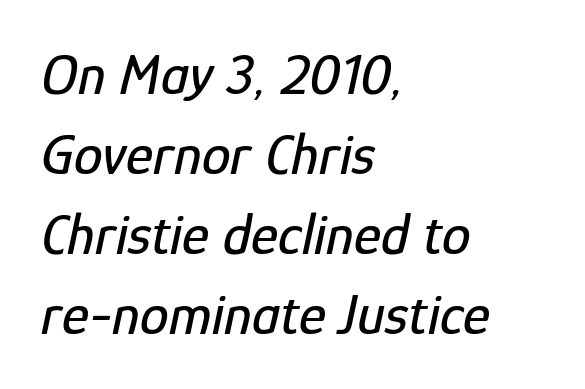
The image shows 58 px condensed type, italic (leaning right); set left-aligned, normal line spacing (1.38x), normal letter spacing, not underlined; low stroke contrast and a medium x-height.
